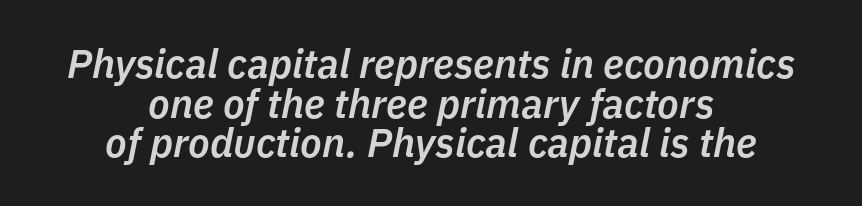
{"italic": "yes", "lean": "right", "slant_degrees": 11, "bold": "semi", "weight": "semibold", "width": "normal", "stroke_contrast": "low", "x_height": "medium", "monospaced": "no", "underline": "no", "align": "center", "line_spacing": "tight", "line_spacing_ratio": 0.99, "letter_spacing": "normal", "letter_spacing_em": 0.0, "glyph_px": 40}
